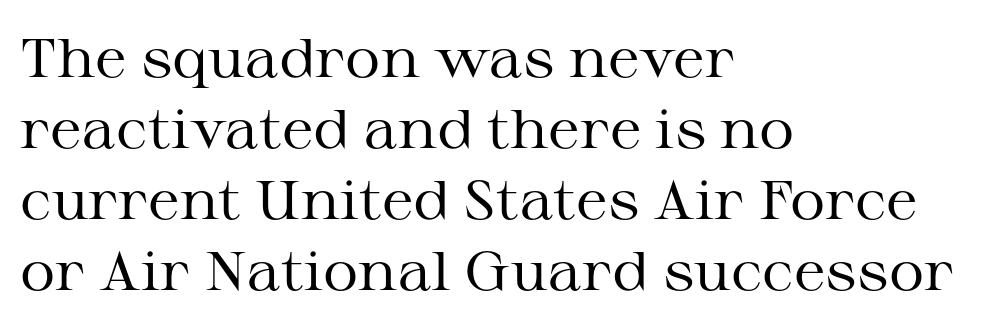
{"serif": "yes", "italic": "no", "bold": "no", "weight": "regular", "width": "wide", "stroke_contrast": "medium", "x_height": "medium", "monospaced": "no", "underline": "no", "align": "left", "line_spacing": "normal", "line_spacing_ratio": 1.29, "letter_spacing": "normal", "letter_spacing_em": 0.0, "glyph_px": 55}
